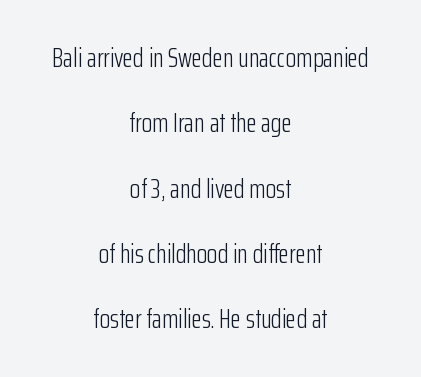
{"italic": "no", "bold": "no", "underline": "no", "align": "center", "line_spacing": "loose", "line_spacing_ratio": 2.42, "letter_spacing": "normal", "letter_spacing_em": 0.0, "glyph_px": 27}
